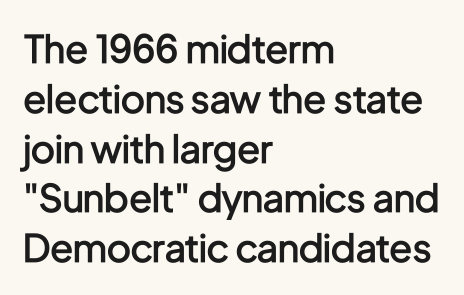
{"serif": "no", "italic": "no", "bold": "semi", "weight": "semibold", "width": "condensed", "stroke_contrast": "low", "x_height": "medium", "monospaced": "no", "underline": "no", "align": "left", "line_spacing": "normal", "line_spacing_ratio": 1.31, "letter_spacing": "normal", "letter_spacing_em": 0.0, "glyph_px": 38}
